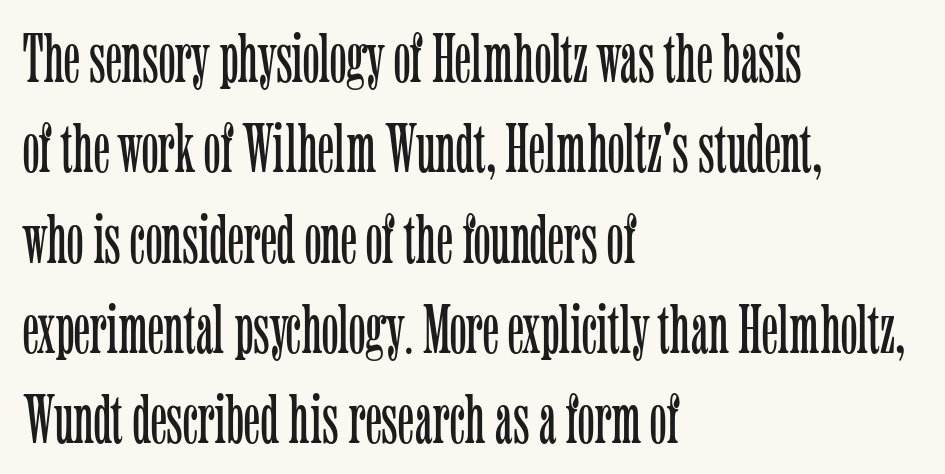
Here the designer chose a conventional face with non-uniform glyph widths. Honestly, the letter spacing is just normal — you wouldn't notice it. Every row of glyphs begins at an identical x-position on the left. Regarding leading, the lines here are spaced in the standard way. Stroke terminals: seriffed.
